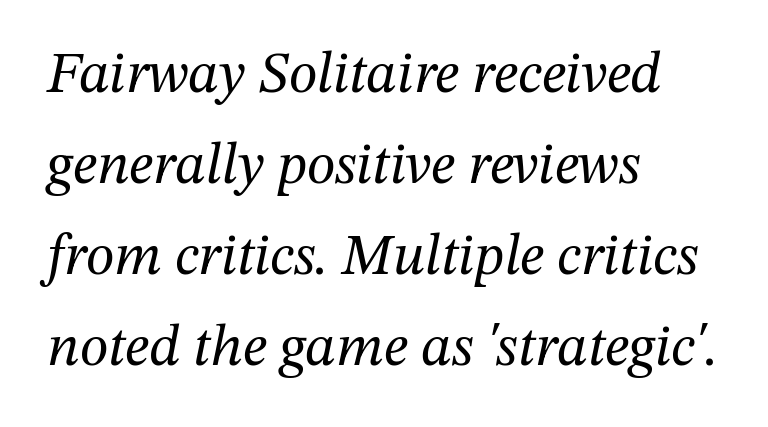
The image shows 58 px regular-weight serif type, italic (leaning right); set left-aligned, normal line spacing (1.57x), normal letter spacing, not underlined; medium stroke contrast and a medium x-height.
